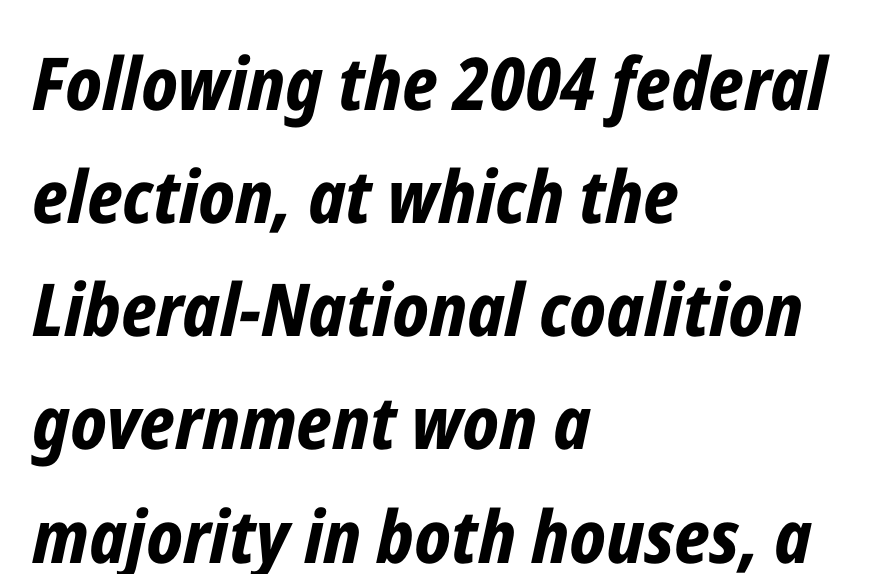
Q: Is the text bold? A: Yes.
Q: Is the text italic (slanted)? A: Yes, it leans right by about 12 degrees.
Q: Is the text underlined? A: No.
Q: How is the paragraph aligned? A: Left-aligned.
Q: Is the spacing between letters normal or unusually wide? A: Normal.
Q: Is the spacing between lines tight, normal or loose? A: Normal.
Q: Width (condensed, normal, or wide)? A: Condensed.
Q: Stroke contrast? A: Low.
Q: x-height? A: Medium.
Q: Monospaced? A: No.
